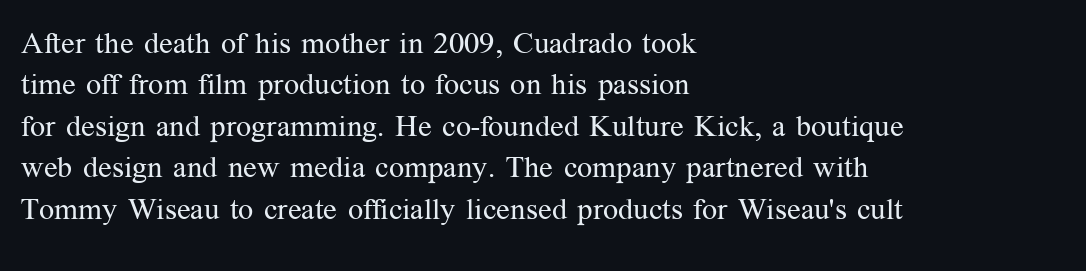
{"serif": "yes", "italic": "no", "bold": "no", "weight": "regular", "width": "normal", "stroke_contrast": "medium", "x_height": "medium", "monospaced": "no", "underline": "no", "align": "left", "line_spacing": "normal", "line_spacing_ratio": 1.38, "letter_spacing": "normal", "letter_spacing_em": 0.0, "glyph_px": 30}
